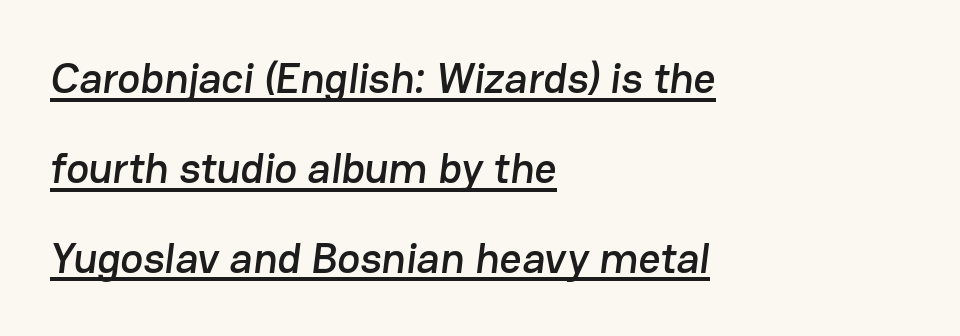
{"serif": "no", "width": "normal", "stroke_contrast": "low", "x_height": "medium", "monospaced": "no", "underline": "yes", "align": "left", "line_spacing": "loose", "line_spacing_ratio": 2.09, "letter_spacing": "normal", "letter_spacing_em": 0.0, "glyph_px": 43}
